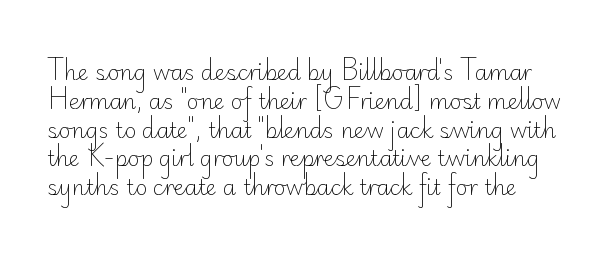
{"italic": "no", "bold": "no", "underline": "no", "line_spacing": "normal", "line_spacing_ratio": 1.37, "letter_spacing": "normal", "letter_spacing_em": 0.0, "glyph_px": 21}
